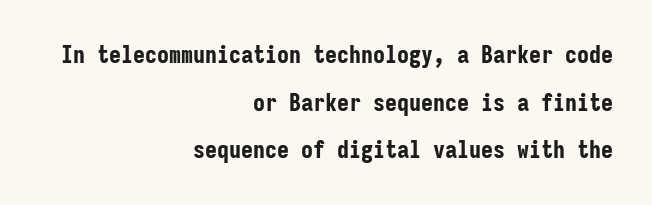
Honestly, the rows look like they've been pulled way apart. Default kerning and tracking; the words read as compact shapes. The foot of each line stays bare and open. Weight check: bold — yes, fully. Is there any slant? The stems are plumb.
